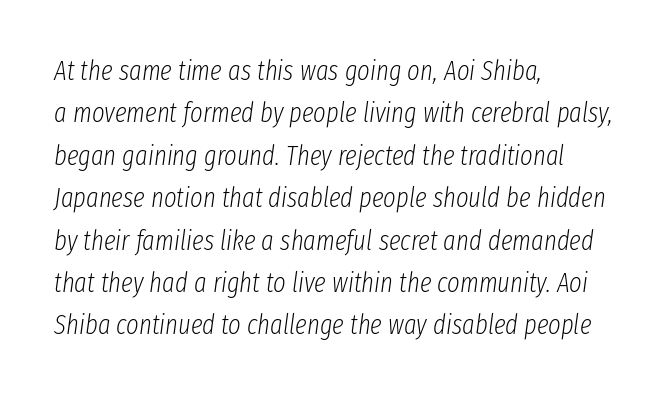
The whole block is typeset with a tilt. This sample is left-justified, so line endings fall wherever the words run out. Words appear dense and cohesive because spacing is normal. Students, observe: this is what conventionally led text looks like. The foot of each line stays bare and open.
